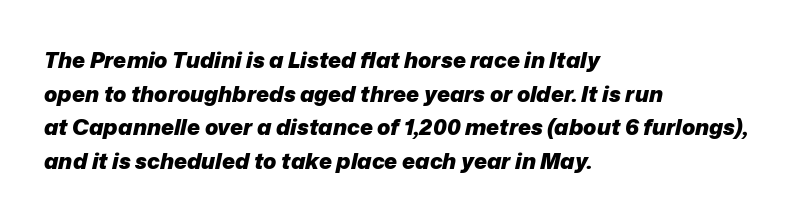
The image shows 22 px bold type, italic (leaning right); set left-aligned, normal line spacing (1.53x), normal letter spacing, not underlined.
